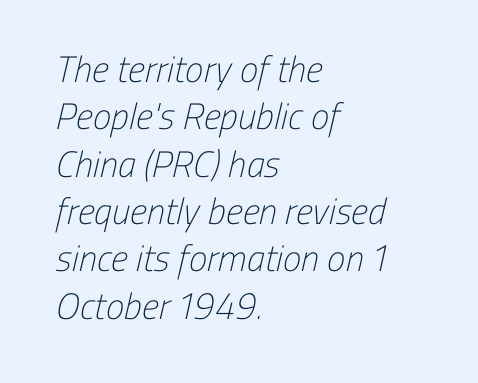
Successive baselines arrive at the customary interval. The string is rendered with underlining switched off. Line starts are locked; line ends wander. Type style note: lacks serifs. Standard letterfit; no display-style spreading of the glyphs.
